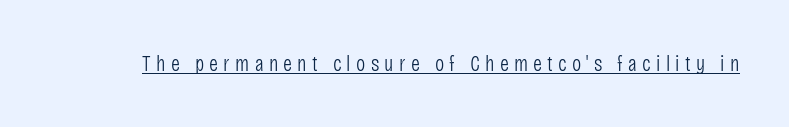
The image shows 22 px text type, upright; set unusually wide letter spacing (+0.24 em), underlined.
